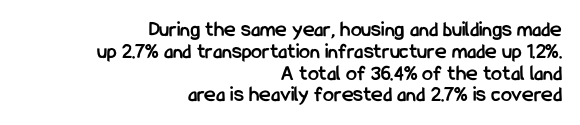
You'd pick this weight for a headline — it's a proper bold. A flush-right, rag-left setting is used for this passage. Rule under the text: the space is simply empty. The type sits square on the baseline with zero lean. These lines keep a tight, regular rhythm from letter to letter.
